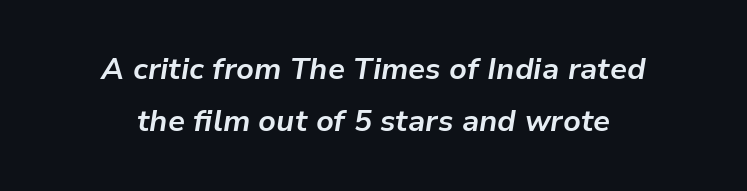
{"italic": "yes", "lean": "right", "slant_degrees": 9, "bold": "yes", "weight": "bold", "width": "normal", "stroke_contrast": "low", "x_height": "medium", "monospaced": "no", "underline": "no", "align": "center", "line_spacing_ratio": 1.75, "letter_spacing": "normal", "letter_spacing_em": 0.0, "glyph_px": 30}
